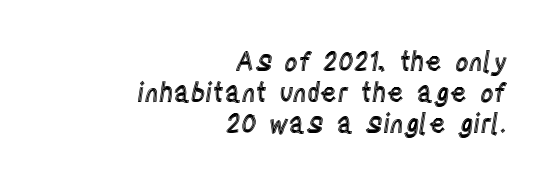
{"underline": "no", "align": "right", "line_spacing_ratio": 1.19, "letter_spacing": "normal", "letter_spacing_em": 0.0, "glyph_px": 26}
